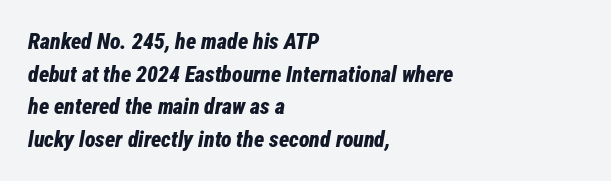
The image shows 22 px bold type, italic (leaning right); set left-aligned, normal line spacing (1.48x), normal letter spacing, not underlined.
